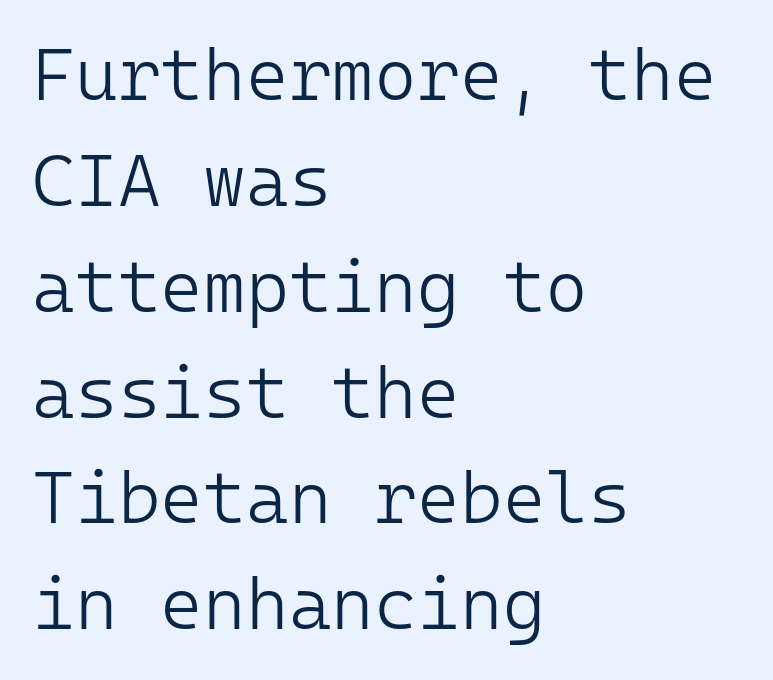
The typeface has the unassuming heft of standard copy or less. The passage shown has conventional tracking throughout. The passage shown is not underscored anywhere. The designer went with a sans here, leaving each stem footless. Think of a typewriter: that constant character pitch is what you see here.
